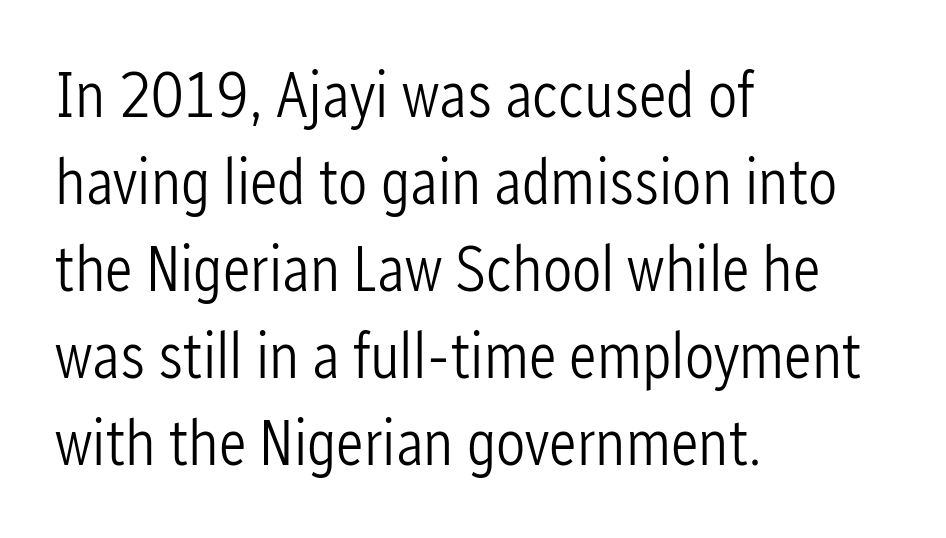
Q: Is the text bold? A: No.
Q: Is the text italic (slanted)? A: No, it is upright.
Q: Is the typeface a serif or a sans-serif typeface? A: Sans-serif.
Q: Is the text underlined? A: No.
Q: How is the paragraph aligned? A: Left-aligned.
Q: Is the spacing between letters normal or unusually wide? A: Normal.
Q: Is the spacing between lines tight, normal or loose? A: Normal.
Q: Width (condensed, normal, or wide)? A: Condensed.
Q: Stroke contrast? A: Low.
Q: x-height? A: Medium.
Q: Monospaced? A: No.
